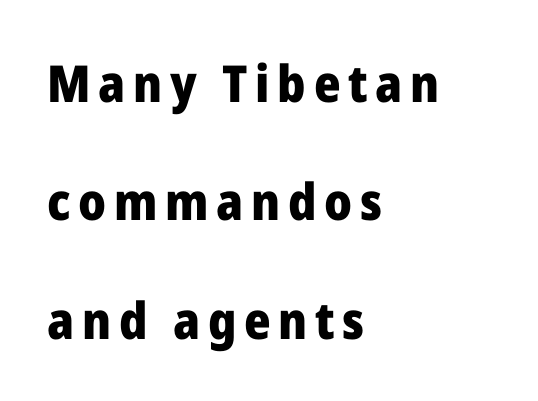
Each row of text sits above clean, open space. The face used here is proportionally spaced, like ordinary book or web type. Students, this is bold: see how much ink each stroke carries. You could fit nearly another row in the gap between these rows.
